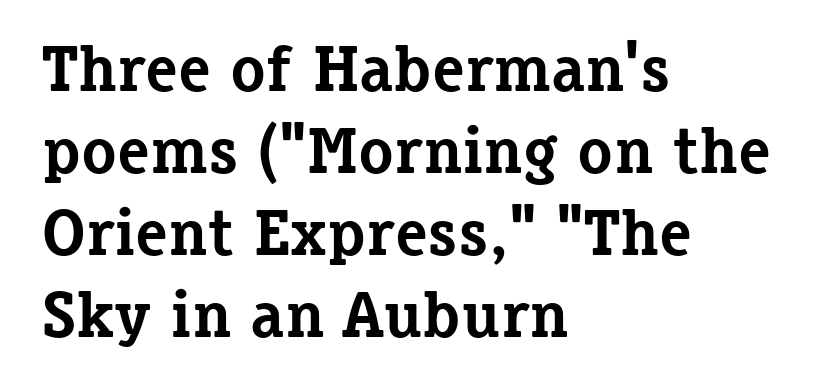
Q: Is the text bold? A: Yes.
Q: Is the text italic (slanted)? A: No, it is upright.
Q: Is the typeface a serif or a sans-serif typeface? A: Serif.
Q: Is the text underlined? A: No.
Q: How is the paragraph aligned? A: Left-aligned.
Q: Is the spacing between letters normal or unusually wide? A: Normal.
Q: Is the spacing between lines tight, normal or loose? A: Normal.
Q: Width (condensed, normal, or wide)? A: Normal.
Q: Stroke contrast? A: Low.
Q: x-height? A: Medium.
Q: Monospaced? A: No.
